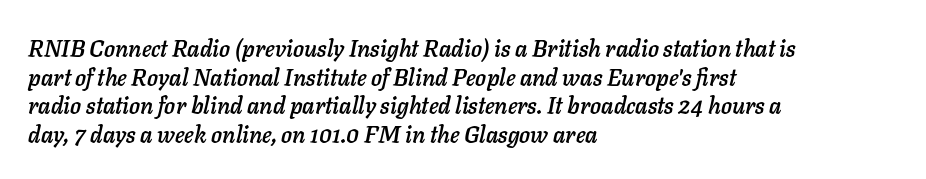
Q: Is the text italic (slanted)? A: Yes, it leans right by about 11 degrees.
Q: Is the text underlined? A: No.
Q: How is the paragraph aligned? A: Left-aligned.
Q: Is the spacing between letters normal or unusually wide? A: Normal.
Q: Is the spacing between lines tight, normal or loose? A: Normal.
